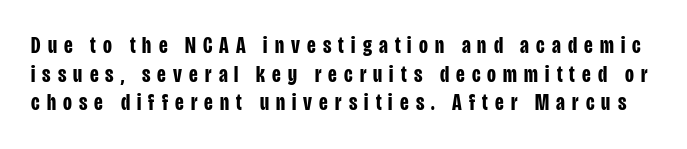
Lines of text with bare space underneath. These lines were composed using upright roman letters. Heft: maximum for text — a bold. Characters follow at a spacing far wider than the type designer built in.
